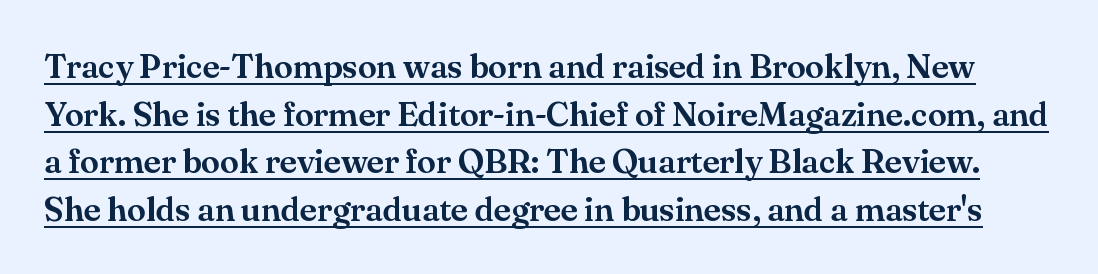
Q: Is the text italic (slanted)? A: No, it is upright.
Q: Is the typeface a serif or a sans-serif typeface? A: Serif.
Q: Is the text underlined? A: Yes.
Q: Is the spacing between letters normal or unusually wide? A: Normal.
Q: Is the spacing between lines tight, normal or loose? A: Normal.
Q: Width (condensed, normal, or wide)? A: Normal.
Q: Stroke contrast? A: Medium.
Q: x-height? A: Small.
Q: Monospaced? A: No.
